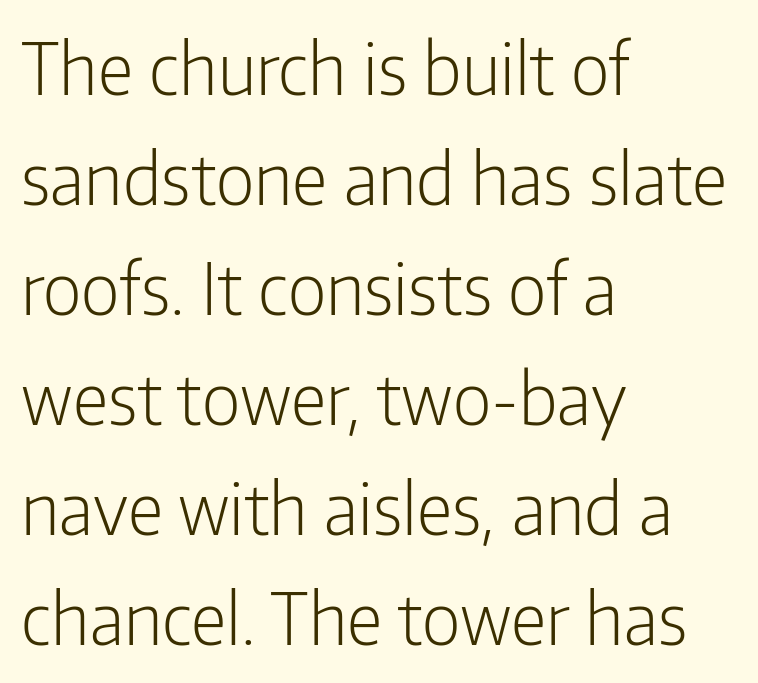
{"serif": "no", "italic": "no", "bold": "no", "weight": "light", "width": "condensed", "stroke_contrast": "low", "x_height": "medium", "monospaced": "no", "underline": "no", "align": "left", "line_spacing": "normal", "line_spacing_ratio": 1.55, "letter_spacing": "normal", "letter_spacing_em": 0.0, "glyph_px": 71}
